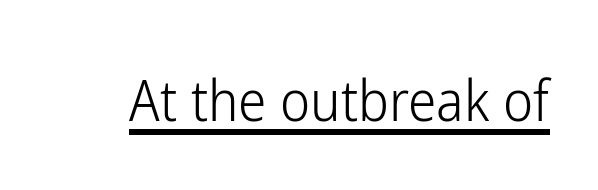
The image shows 57 px light, condensed sans-serif type, upright; set normal letter spacing, underlined; low stroke contrast and a medium x-height.
